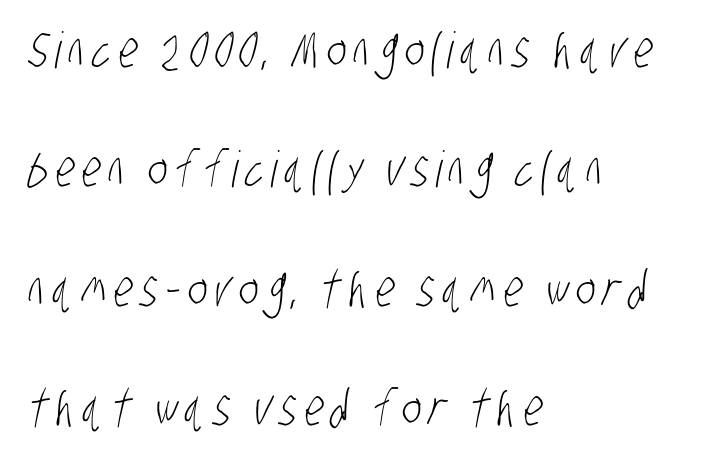
Q: Is the text bold? A: No.
Q: Is the typeface a serif or a sans-serif typeface? A: Sans-serif.
Q: Is the text underlined? A: No.
Q: How is the paragraph aligned? A: Left-aligned.
Q: Is the spacing between lines tight, normal or loose? A: Loose.
Q: Width (condensed, normal, or wide)? A: Condensed.
Q: Stroke contrast? A: Low.
Q: x-height? A: Large.
Q: Monospaced? A: No.
